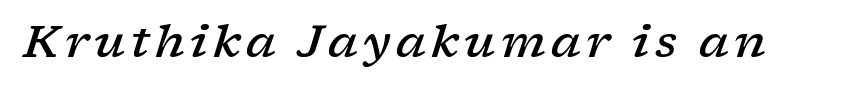
{"serif": "yes", "italic": "yes", "lean": "right", "slant_degrees": 17, "bold": "semi", "weight": "semibold", "width": "wide", "stroke_contrast": "low", "x_height": "medium", "monospaced": "no", "underline": "no", "glyph_px": 44}
